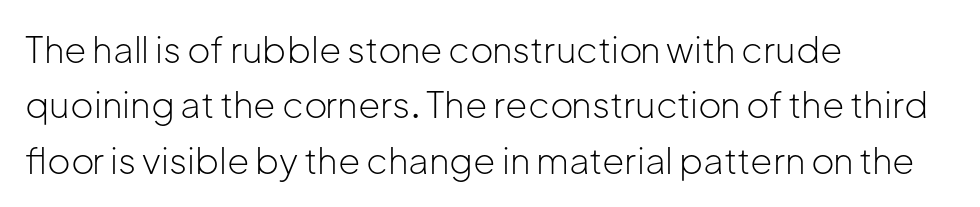
Q: Is the text bold? A: No.
Q: Is the text italic (slanted)? A: No, it is upright.
Q: Is the typeface a serif or a sans-serif typeface? A: Sans-serif.
Q: Is the text underlined? A: No.
Q: How is the paragraph aligned? A: Left-aligned.
Q: Is the spacing between letters normal or unusually wide? A: Normal.
Q: Is the spacing between lines tight, normal or loose? A: Normal.
Q: Width (condensed, normal, or wide)? A: Normal.
Q: Stroke contrast? A: Low.
Q: x-height? A: Medium.
Q: Monospaced? A: No.
